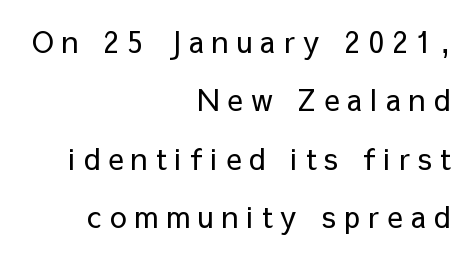
Q: Is the text bold? A: No.
Q: Is the text italic (slanted)? A: No, it is upright.
Q: Is the typeface a serif or a sans-serif typeface? A: Sans-serif.
Q: Is the text underlined? A: No.
Q: How is the paragraph aligned? A: Right-aligned.
Q: Is the spacing between letters normal or unusually wide? A: Unusually wide.
Q: Is the spacing between lines tight, normal or loose? A: Loose.
Q: Width (condensed, normal, or wide)? A: Normal.
Q: Stroke contrast? A: Low.
Q: x-height? A: Medium.
Q: Monospaced? A: No.
